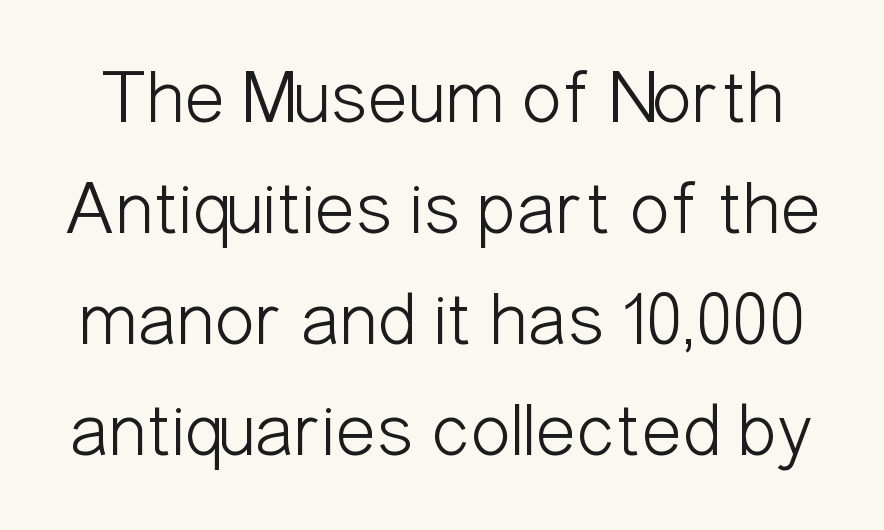
Tracking value appears to be zero — textbook default spacing. The passage shown is typed in a proportional face where columns would drift. The baseline area is clear. Heaviness? Minimal to ordinary, like unemphasized prose. If you drew a line through each stem, it would be perfectly vertical. Examine the stroke ends and you'll find no serifs.
